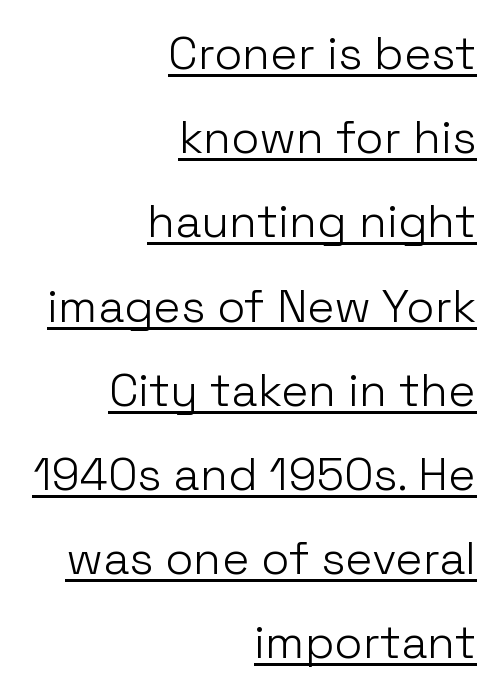
Q: Is the text bold? A: No.
Q: Is the text italic (slanted)? A: No, it is upright.
Q: Is the typeface a serif or a sans-serif typeface? A: Sans-serif.
Q: Is the text underlined? A: Yes.
Q: How is the paragraph aligned? A: Right-aligned.
Q: Is the spacing between letters normal or unusually wide? A: Normal.
Q: Width (condensed, normal, or wide)? A: Normal.
Q: Stroke contrast? A: Low.
Q: x-height? A: Medium.
Q: Monospaced? A: No.
